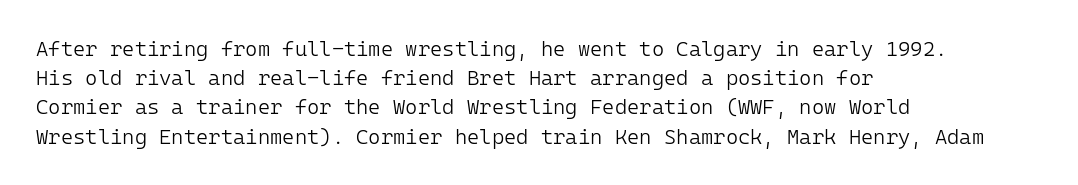
The image shows 21 px text type, upright; set left-aligned, normal line spacing (1.39x), normal letter spacing, not underlined.
